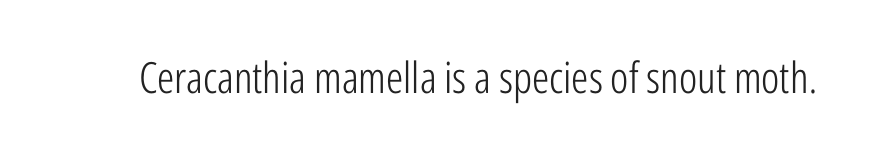
{"serif": "no", "italic": "no", "bold": "no", "weight": "light", "width": "condensed", "stroke_contrast": "low", "x_height": "medium", "monospaced": "no", "underline": "no", "letter_spacing": "normal", "letter_spacing_em": 0.0, "glyph_px": 43}
